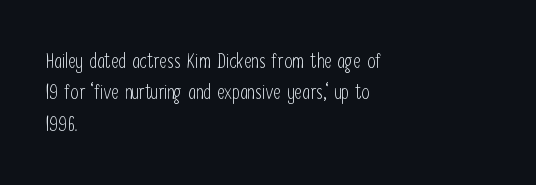
The image shows 21 px text type, upright; set left-aligned, normal line spacing (1.49x), normal letter spacing, not underlined.
